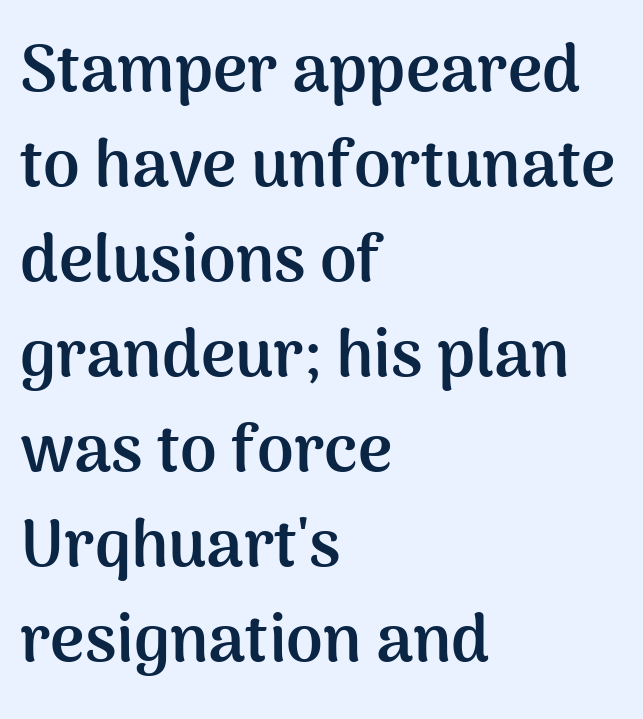
The image shows 66 px semibold sans-serif type, upright; set left-aligned, normal line spacing (1.44x), normal letter spacing, not underlined; medium stroke contrast and a medium x-height.
